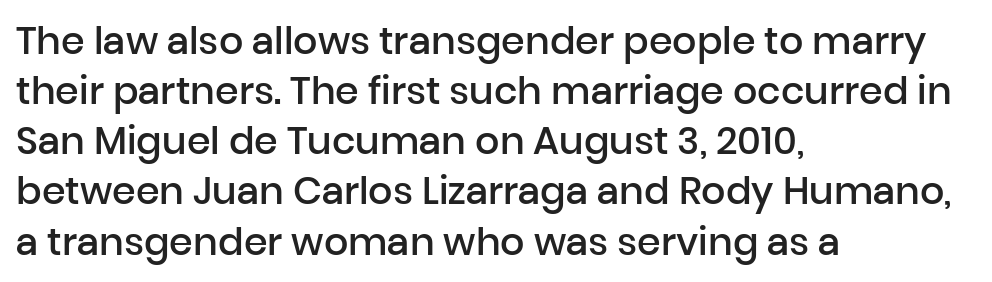
Q: Is the text bold? A: Semi-bold.
Q: Is the text italic (slanted)? A: No, it is upright.
Q: Is the typeface a serif or a sans-serif typeface? A: Sans-serif.
Q: Is the text underlined? A: No.
Q: How is the paragraph aligned? A: Left-aligned.
Q: Is the spacing between letters normal or unusually wide? A: Normal.
Q: Is the spacing between lines tight, normal or loose? A: Normal.
Q: Width (condensed, normal, or wide)? A: Normal.
Q: Stroke contrast? A: Low.
Q: x-height? A: Medium.
Q: Monospaced? A: No.
